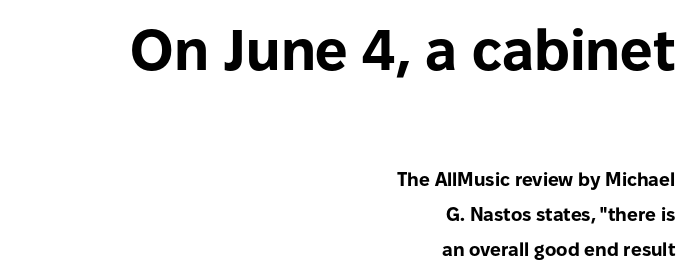
Q: Is the text bold? A: Yes.
Q: Is the text italic (slanted)? A: No, it is upright.
Q: Is the typeface a serif or a sans-serif typeface? A: Sans-serif.
Q: Is the text underlined? A: No.
Q: How is the paragraph aligned? A: Right-aligned.
Q: Is the spacing between letters normal or unusually wide? A: Normal.
Q: Which block of text is set in a larger size, the first (top) or the second (bottom)? A: The first (top) one.
Q: Width (condensed, normal, or wide)? A: Normal.
Q: Stroke contrast? A: Low.
Q: x-height? A: Medium.
Q: Monospaced? A: No.
